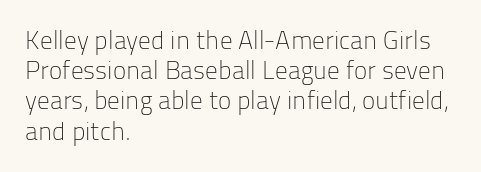
{"italic": "no", "bold": "no", "underline": "no", "align": "left", "line_spacing_ratio": 1.21, "letter_spacing": "normal", "letter_spacing_em": 0.0, "glyph_px": 25}
